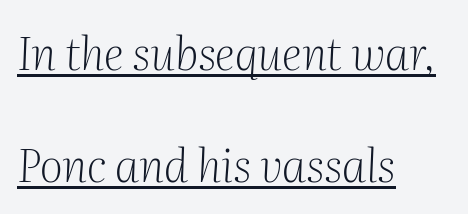
Q: Is the text bold? A: No.
Q: Is the text italic (slanted)? A: Yes, it leans right by about 2 degrees.
Q: Is the typeface a serif or a sans-serif typeface? A: Serif.
Q: Is the text underlined? A: Yes.
Q: How is the paragraph aligned? A: Left-aligned.
Q: Is the spacing between letters normal or unusually wide? A: Normal.
Q: Is the spacing between lines tight, normal or loose? A: Loose.
Q: Width (condensed, normal, or wide)? A: Normal.
Q: Stroke contrast? A: Medium.
Q: x-height? A: Medium.
Q: Monospaced? A: No.
